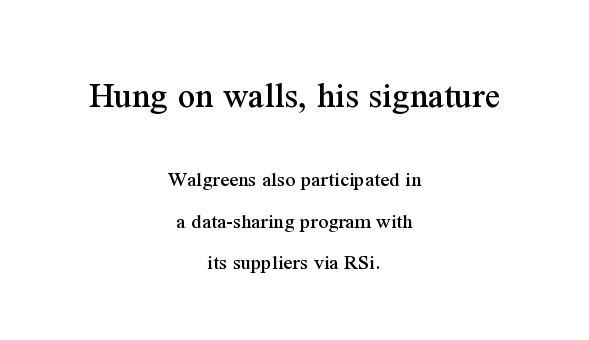
{"serif": "yes", "italic": "no", "width": "normal", "stroke_contrast": "medium", "x_height": "medium", "monospaced": "no", "underline": "no", "align": "center", "line_spacing_ratio": 1.87, "letter_spacing": "normal", "letter_spacing_em": 0.0, "larger_block": "first", "size_ratio": 1.73, "glyph_px": 38}
